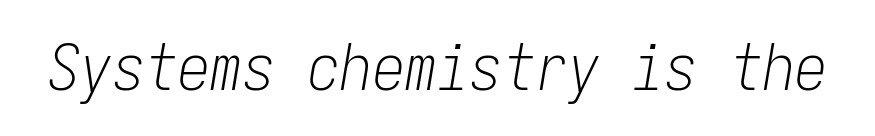
This sample has the even, mechanical cadence of fixed-width lettering. The glyphs look as if they've been sheared to an angle. Just letters on the line, the space beneath them empty. Compared with typical body copy, the letter spacing here is the same.
